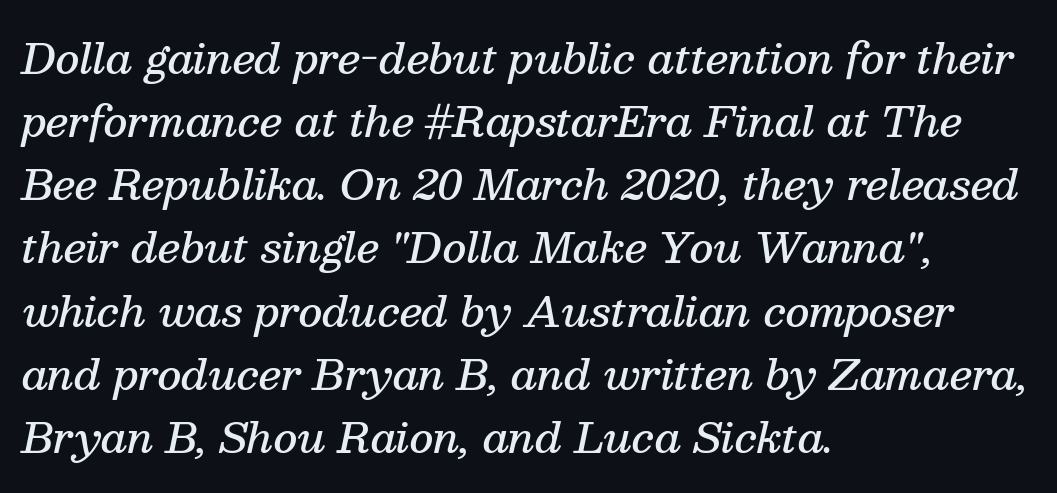
The image shows 41 px semibold serif type, italic (leaning right); set left-aligned, normal line spacing (1.54x), normal letter spacing, not underlined; medium stroke contrast and a medium x-height.
